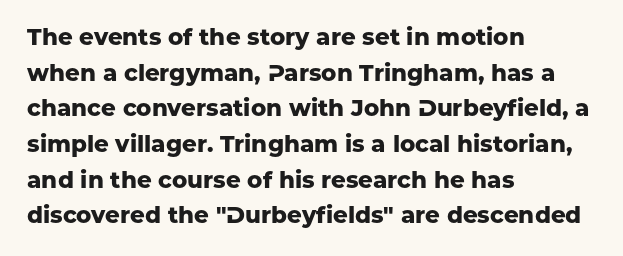
Is the block centered? No — it sits flush against the left margin. A full-strength bold gives these letters their thick strokes. The zone under the glyphs is completely vacant. This sample uses an upright cut, with every glyph sitting square on the baseline. The passage shown has conventional tracking throughout. The line-height multiplier appears to be the usual default.
